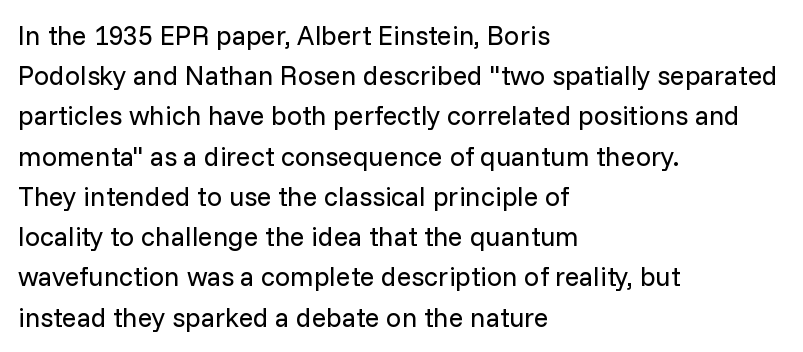
The image shows 27 px text type, upright; set left-aligned, normal line spacing (1.49x), normal letter spacing, not underlined.
